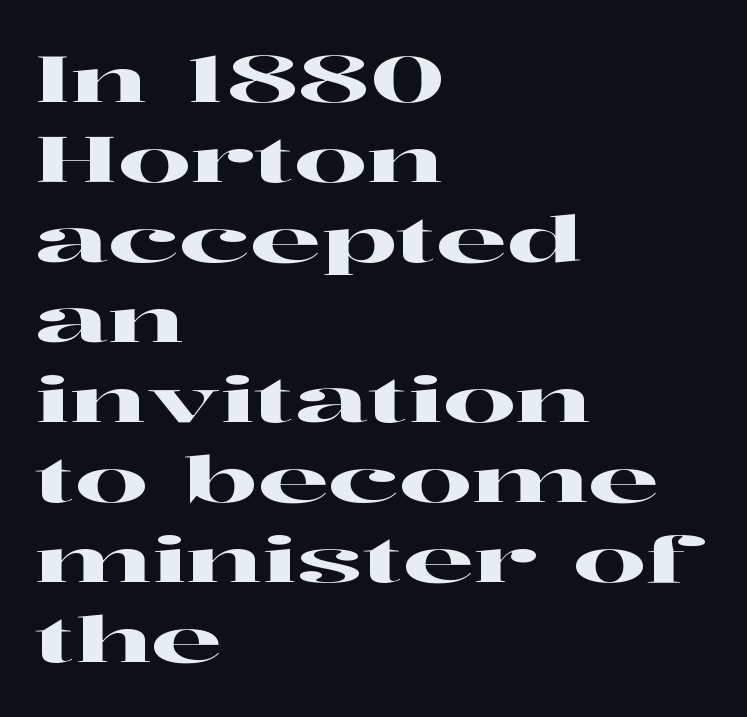
A serif font was chosen for this passage. Notice how the passage keeps a crisp vertical edge on the left only. This is roman type, the default non-slanted kind. There is no visible air inserted between adjacent glyphs.
